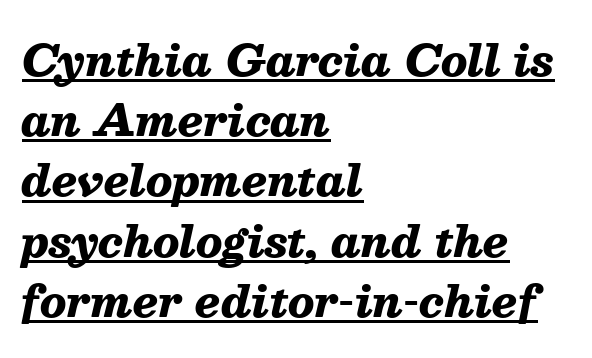
Compared with a centered layout, this one pins lines to the left instead. Leading matches the norm, producing a regular column. These characters rest on top of a visible drawn line. A dark, heavy texture on the line: the type is bold. This is oblique type, the kind used for emphasis or titles.
